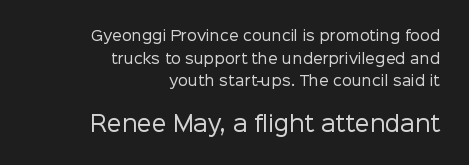
{"italic": "no", "bold": "no", "underline": "no", "align": "right", "line_spacing": "normal", "line_spacing_ratio": 1.62, "letter_spacing": "normal", "letter_spacing_em": 0.0, "larger_block": "second", "size_ratio": 1.5, "glyph_px": 21}
